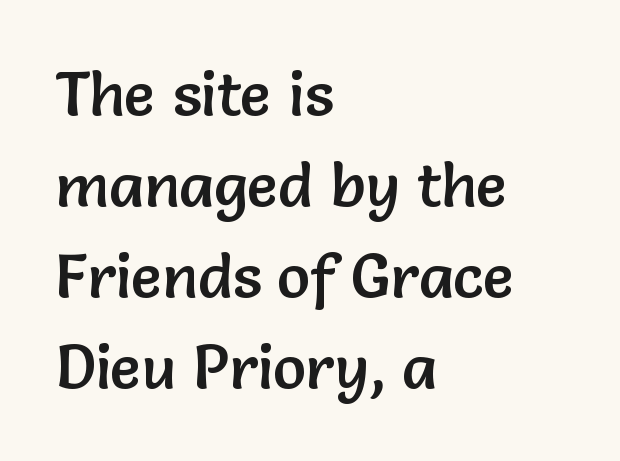
In terms of letterspacing, this is plain default setting. Which margin do the lines hug? The left one — the right edge is uneven. The leading is moderate, giving the passage an even texture. Do the characters align in a grid? No, the font is proportional.
